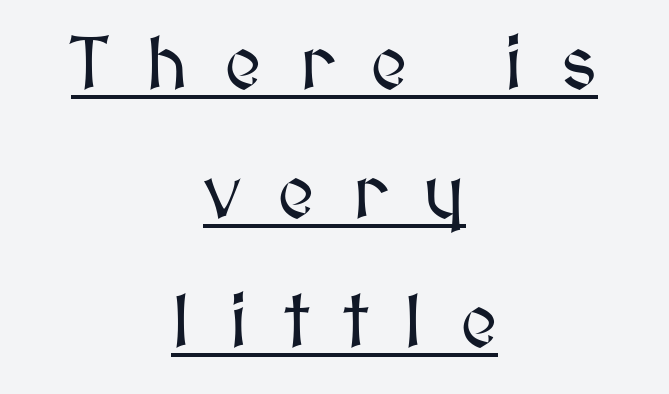
The image shows 74 px text type, upright; set centered, line spacing 1.74x, unusually wide letter spacing (+0.5 em), underlined; medium stroke contrast and a medium x-height.
